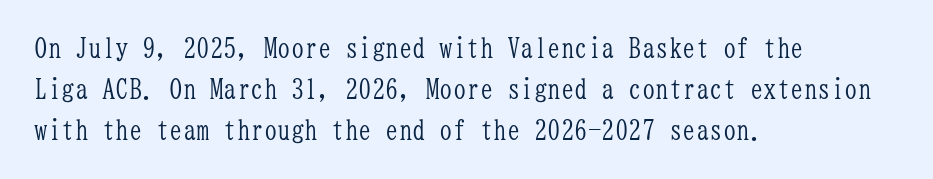
On a weight scale, this lands at 450 or below. The passage shown has conventional tracking throughout. A normal amount of white space separates one row of letters from the next. The rag falls on the right side of this text block.
